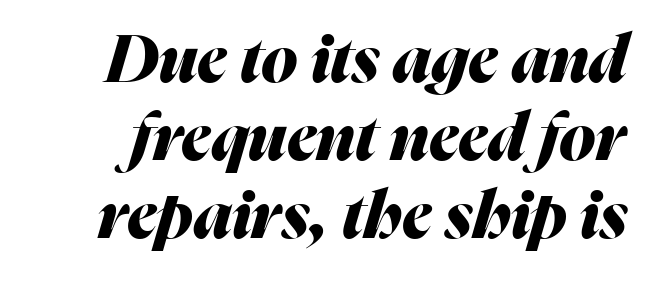
Each word holds together tightly as a unit, with standard inter-letter gaps. There's an unmistakable incline to the writing here. The characters look thick and weighty, a clear bold. Anything drawn beneath the words? Only blank space. The face used here is proportionally spaced, like ordinary book or web type.
